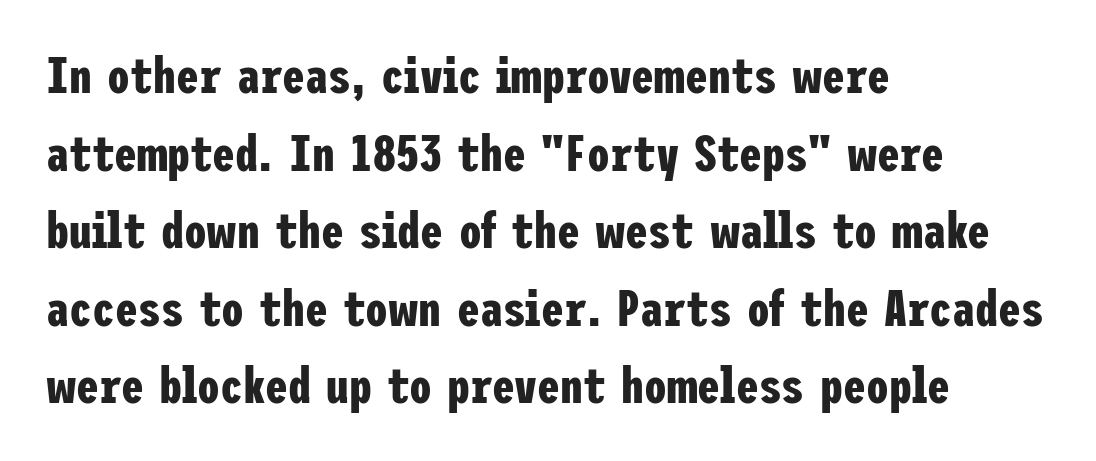
Is the type bold? Yes — the strokes are clearly thick and heavy. The lines are quadded left. Posture: vertical. The space between consecutive lines is moderate.
